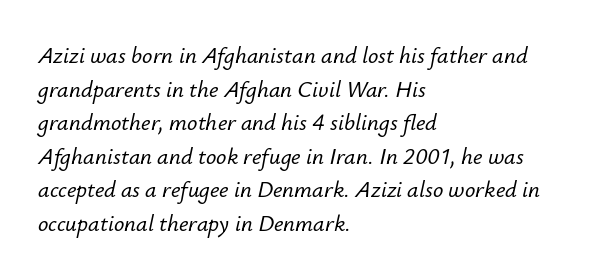
Q: Is the text italic (slanted)? A: Yes, it leans right by about 12 degrees.
Q: Is the text underlined? A: No.
Q: How is the paragraph aligned? A: Left-aligned.
Q: Is the spacing between letters normal or unusually wide? A: Normal.
Q: Is the spacing between lines tight, normal or loose? A: Normal.
